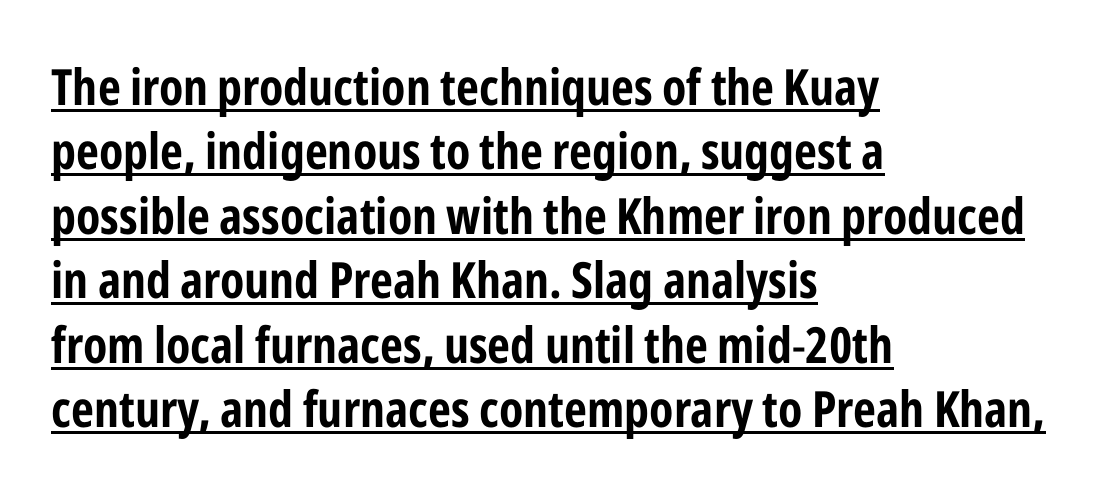
{"serif": "no", "italic": "no", "width": "condensed", "stroke_contrast": "low", "x_height": "medium", "monospaced": "no", "underline": "yes", "align": "left", "line_spacing": "normal", "line_spacing_ratio": 1.29, "letter_spacing": "normal", "letter_spacing_em": 0.0, "glyph_px": 50}
